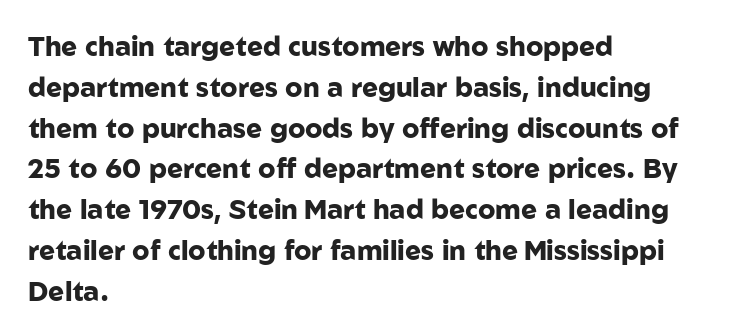
Q: Is the text bold? A: Yes.
Q: Is the text italic (slanted)? A: No, it is upright.
Q: Is the text underlined? A: No.
Q: How is the paragraph aligned? A: Left-aligned.
Q: Is the spacing between letters normal or unusually wide? A: Normal.
Q: Is the spacing between lines tight, normal or loose? A: Normal.
